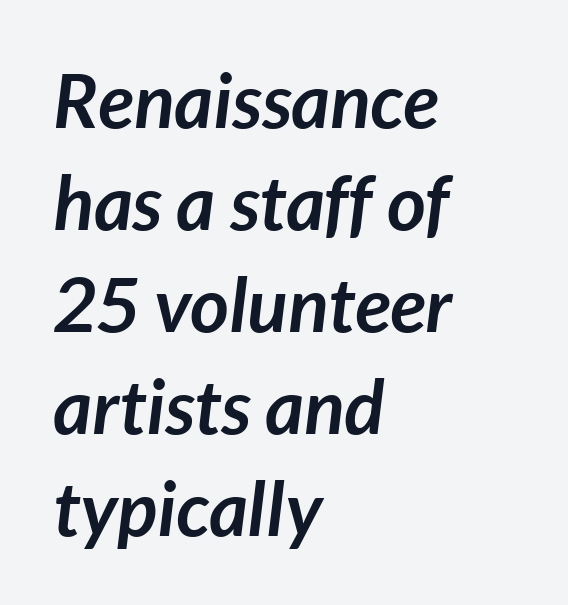
Q: Is the text bold? A: Yes.
Q: Is the text italic (slanted)? A: Yes, it leans right by about 7 degrees.
Q: Is the text underlined? A: No.
Q: How is the paragraph aligned? A: Left-aligned.
Q: Is the spacing between letters normal or unusually wide? A: Normal.
Q: Is the spacing between lines tight, normal or loose? A: Normal.
Q: Width (condensed, normal, or wide)? A: Normal.
Q: Stroke contrast? A: Low.
Q: x-height? A: Medium.
Q: Monospaced? A: No.
